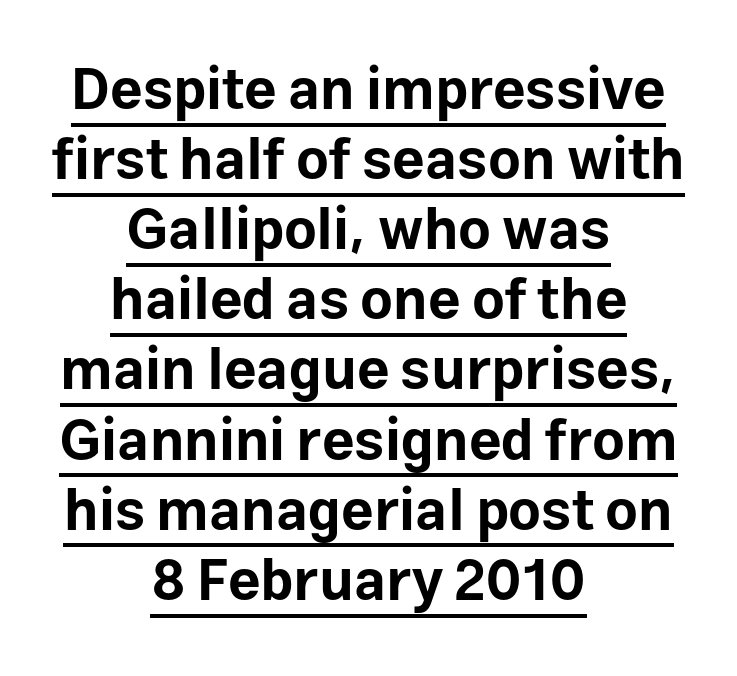
Centered paragraph, ragged on both sides. Type style note: lacks serifs. This is heavy type, rendered in bold. You could not count columns in this text — the font is proportionally spaced. This sample uses an upright cut, with every glyph sitting square on the baseline.
